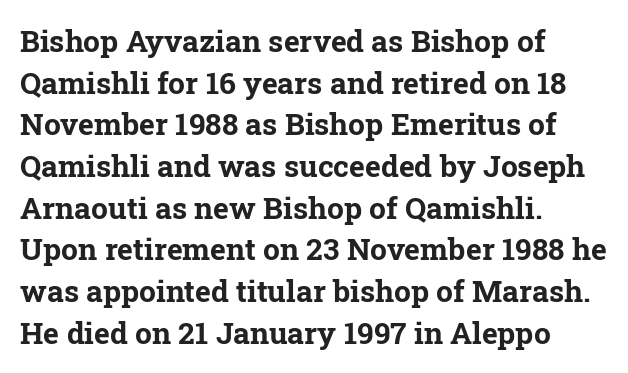
Is the letter spacing exaggerated? No — it looks like the ordinary default. Does the lettering tilt? It doesn't — this is upright. The face used here is seriffed, in the tradition of book romans. Spacing verdict: proportional, widths tailored to each character. Look at the stroke-to-counter ratio: heavy, a bold.
